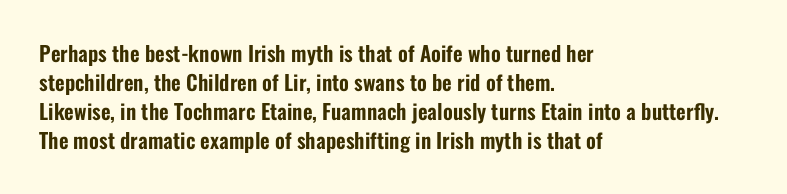
{"italic": "no", "underline": "no", "align": "left", "line_spacing": "normal", "line_spacing_ratio": 1.38, "letter_spacing": "normal", "letter_spacing_em": 0.0, "glyph_px": 21}
